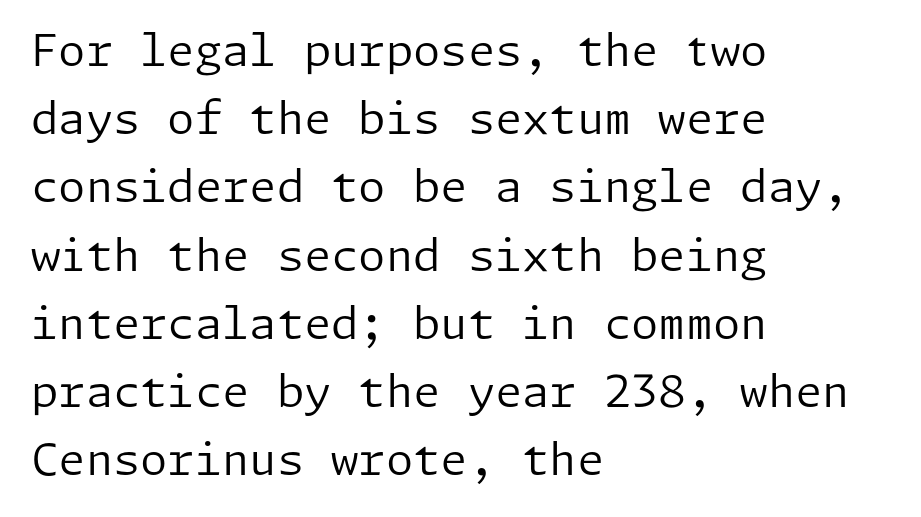
{"serif": "no", "italic": "no", "bold": "no", "weight": "regular", "width": "normal", "stroke_contrast": "low", "x_height": "medium", "underline": "no", "align": "left", "line_spacing": "normal", "line_spacing_ratio": 1.55, "letter_spacing": "normal", "letter_spacing_em": 0.0, "glyph_px": 44}
